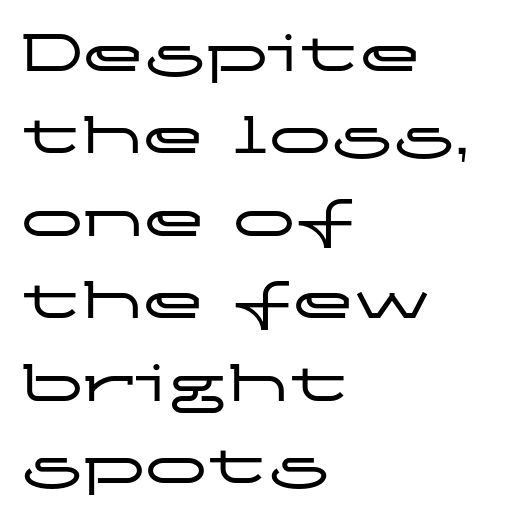
The image shows 62 px wide sans-serif type, upright; set left-aligned, normal line spacing (1.33x), normal letter spacing, not underlined; low stroke contrast and a medium x-height.
